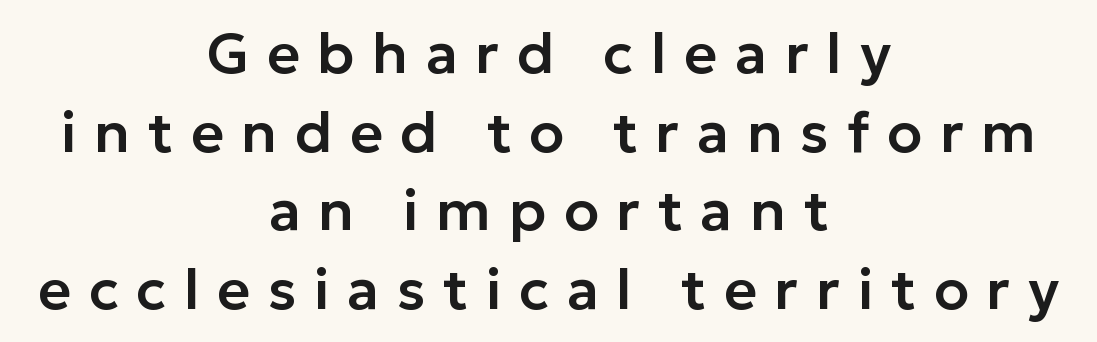
The image shows 57 px sans-serif type, upright; set centered, normal line spacing (1.38x), unusually wide letter spacing (+0.31 em), not underlined; low stroke contrast and a medium x-height.
